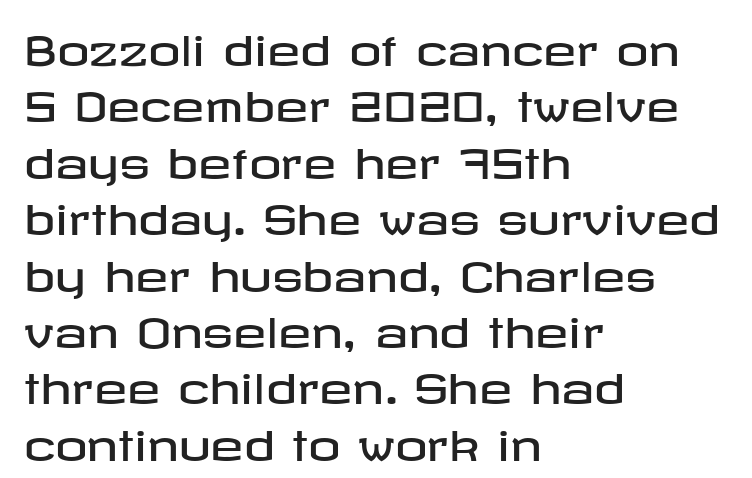
Q: Is the text italic (slanted)? A: No, it is upright.
Q: Is the typeface a serif or a sans-serif typeface? A: Sans-serif.
Q: Is the text underlined? A: No.
Q: How is the paragraph aligned? A: Left-aligned.
Q: Is the spacing between letters normal or unusually wide? A: Normal.
Q: Is the spacing between lines tight, normal or loose? A: Normal.
Q: Width (condensed, normal, or wide)? A: Wide.
Q: Stroke contrast? A: Low.
Q: x-height? A: Medium.
